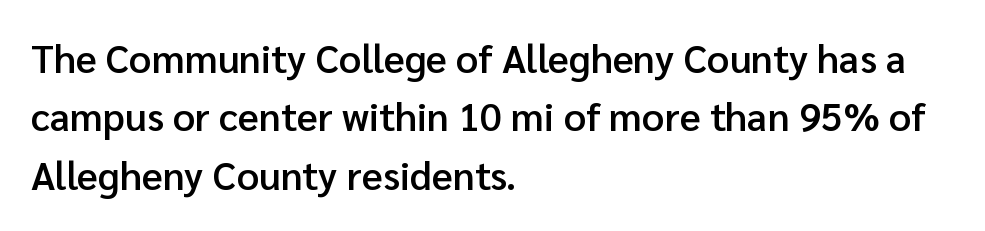
{"serif": "no", "italic": "no", "bold": "semi", "weight": "semibold", "width": "normal", "stroke_contrast": "low", "x_height": "medium", "monospaced": "no", "underline": "no", "align": "left", "line_spacing": "normal", "line_spacing_ratio": 1.5, "letter_spacing": "normal", "letter_spacing_em": 0.0, "glyph_px": 39}
